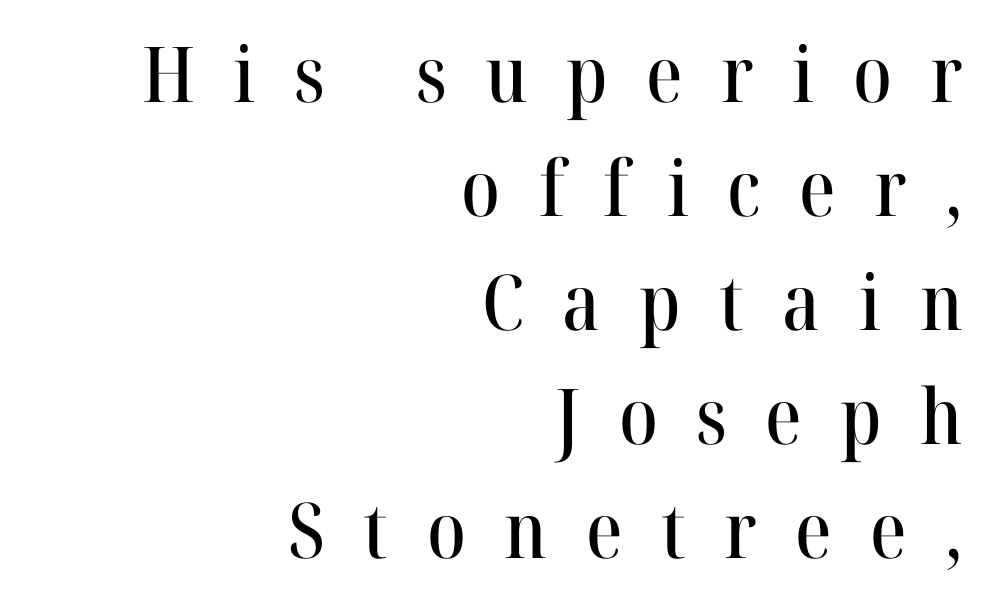
Q: Is the text italic (slanted)? A: No, it is upright.
Q: Is the typeface a serif or a sans-serif typeface? A: Serif.
Q: Is the text underlined? A: No.
Q: How is the paragraph aligned? A: Right-aligned.
Q: Is the spacing between letters normal or unusually wide? A: Unusually wide.
Q: Is the spacing between lines tight, normal or loose? A: Normal.
Q: Width (condensed, normal, or wide)? A: Normal.
Q: Stroke contrast? A: High.
Q: x-height? A: Medium.
Q: Monospaced? A: No.
